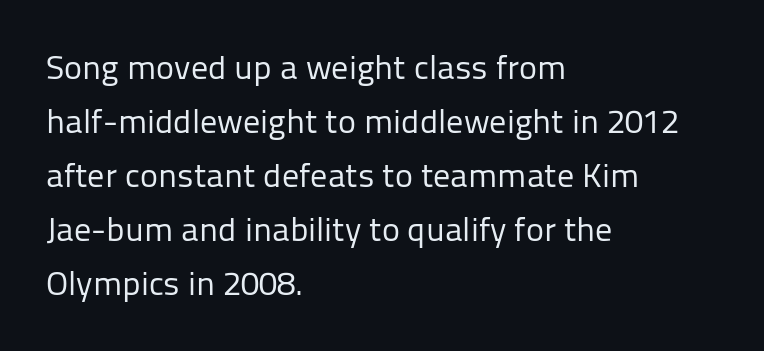
Q: Is the text bold? A: No.
Q: Is the text italic (slanted)? A: No, it is upright.
Q: Is the typeface a serif or a sans-serif typeface? A: Sans-serif.
Q: Is the text underlined? A: No.
Q: How is the paragraph aligned? A: Left-aligned.
Q: Is the spacing between letters normal or unusually wide? A: Normal.
Q: Is the spacing between lines tight, normal or loose? A: Normal.
Q: Width (condensed, normal, or wide)? A: Normal.
Q: Stroke contrast? A: Low.
Q: x-height? A: Medium.
Q: Monospaced? A: No.
